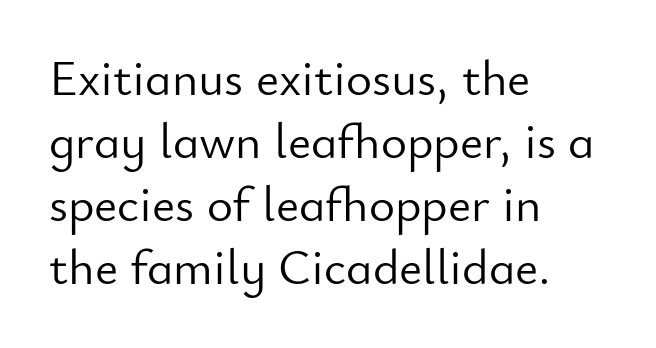
The glyphs in this specimen are sans serif. Descenders hang freely into open space. Characters follow at the spacing the type designer built in. It's the straight-up-and-down kind of type.
